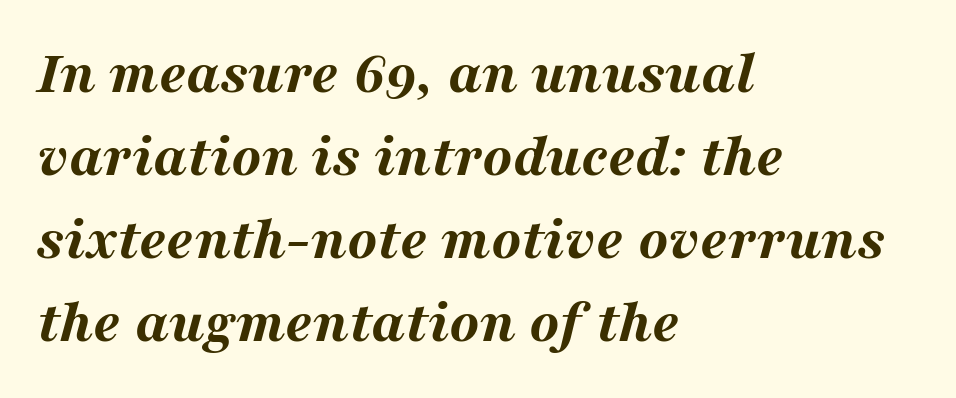
Each letter keeps its own natural width here, so spacing adapts to shape. Strokes here are thick enough to call this a true bold. Default kerning and tracking; the words read as compact shapes. Rule under the text: the space is simply empty. When letters slant like this, we call the style italic.
